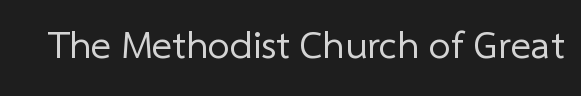
{"serif": "no", "bold": "no", "weight": "regular", "width": "normal", "stroke_contrast": "low", "x_height": "medium", "monospaced": "no", "underline": "no", "letter_spacing": "normal", "letter_spacing_em": 0.0, "glyph_px": 39}
